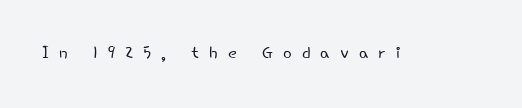
Each word looks stretched out because of the extra space between its letters. The lettering holds an erect, upright posture throughout. The typeface has the unassuming heft of standard copy or less. Honestly, there is no underline to notice here at all.
